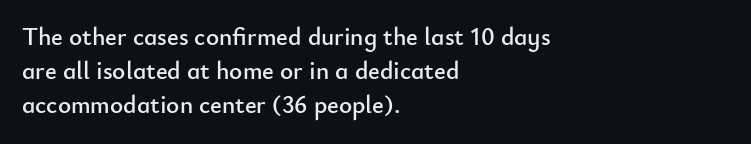
The image shows 25 px text type, upright; set left-aligned, normal line spacing (1.37x), normal letter spacing, not underlined.
